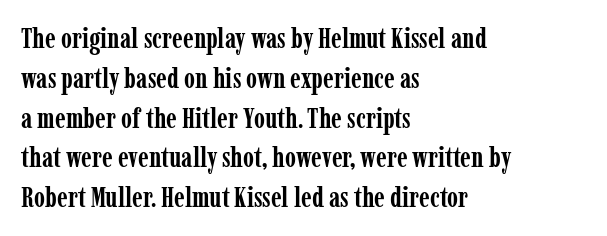
The image shows 28 px semibold, condensed serif type, upright; set left-aligned, normal line spacing (1.42x), normal letter spacing, not underlined; low stroke contrast and a medium x-height.
